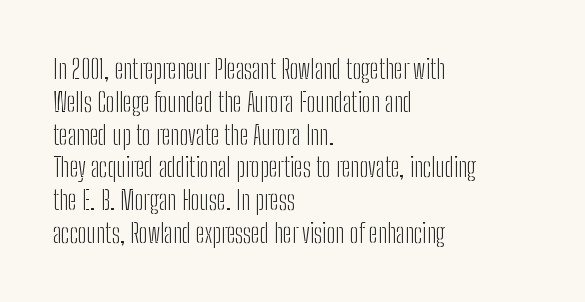
Check the space under the baseline: it is left empty. Posture: upright roman. Is the type heavy? It reads as light-to-regular instead. One-word summary of the alignment: left. The line-height multiplier appears to be the usual default.
